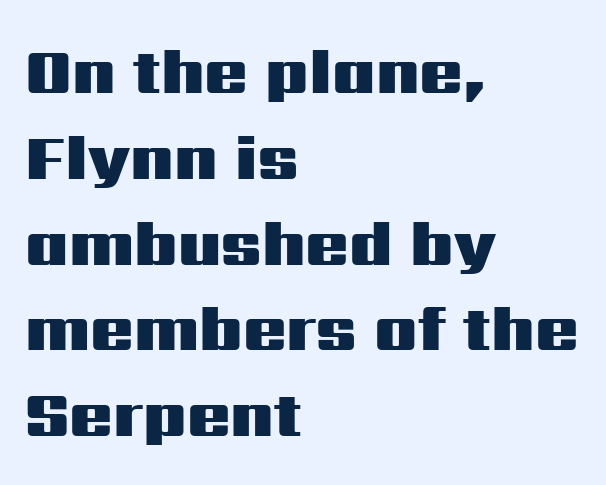
{"serif": "no", "italic": "no", "bold": "yes", "weight": "heavy", "width": "wide", "stroke_contrast": "medium", "x_height": "medium", "monospaced": "no", "underline": "no", "align": "left", "line_spacing": "normal", "line_spacing_ratio": 1.34, "letter_spacing": "normal", "letter_spacing_em": 0.0, "glyph_px": 64}
